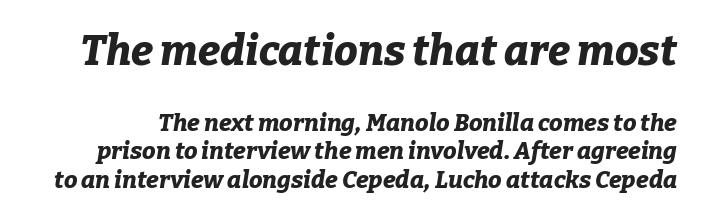
The passage shown is emphatically bold. These lines are rendered in a variable-pitch font. In terms of posture, this sample is oblique. The composition opens big and finishes small.
